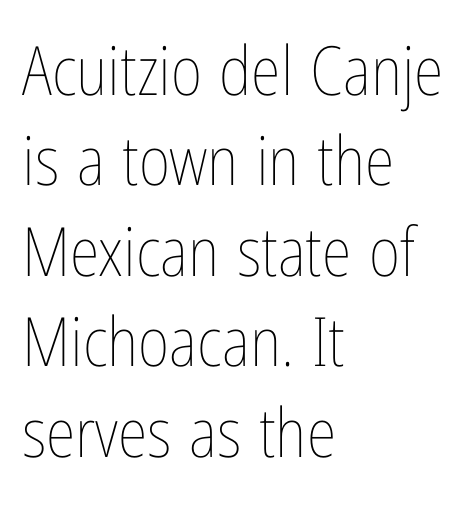
No extra tracking has been applied to these lines. In terms of posture, this sample is upright. The font sits on the lighter half of the weight spectrum, regular included. Notice how the passage keeps a crisp vertical edge on the left only. This sample has the flowing, uneven cadence of proportional lettering. What's the leading like? Ordinary, nothing unusual.
